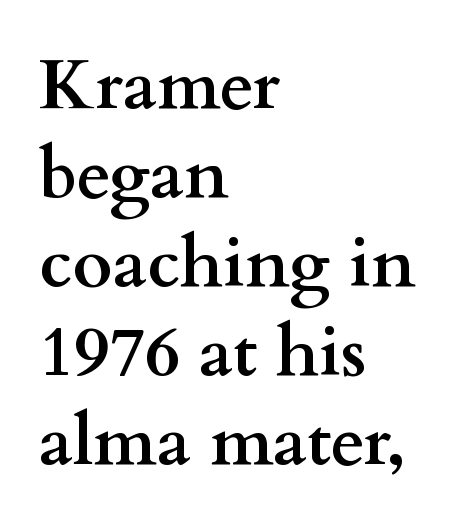
Characters follow at the spacing the type designer built in. Little horizontal feet cap the strokes, marking this as serif type. Normally led — the rows are evenly, conventionally spaced. Descenders hang freely into open space.
